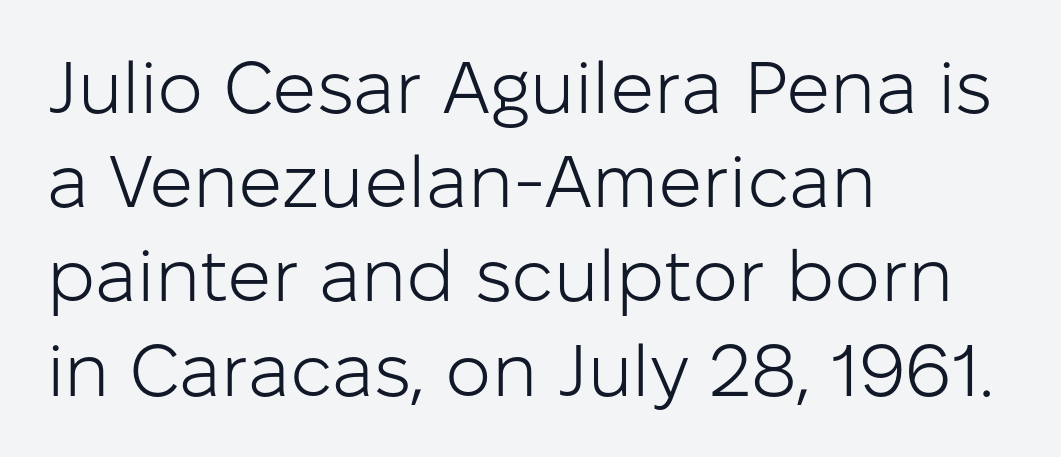
Does the type have serifs? No, each stem ends abruptly. Words float on clear page, feet unadorned. Each new line begins a customary step beneath the previous one. Each letter keeps its own natural width here, so spacing adapts to shape.
